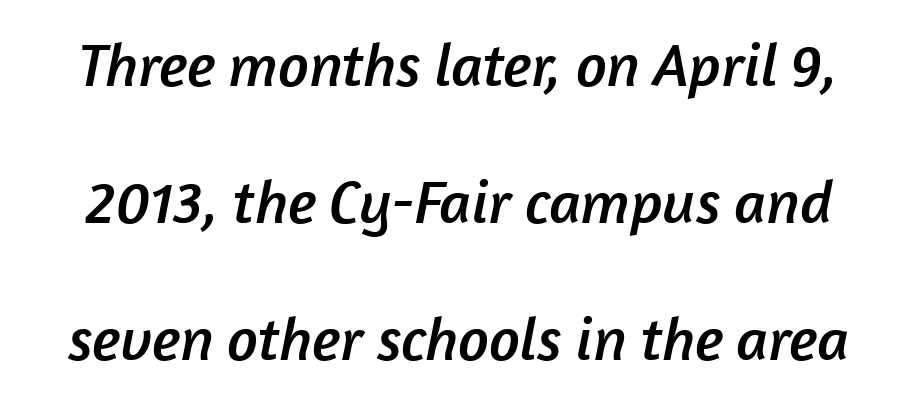
The characters display no serif detailing; their extremities are plain. If you measured baseline to baseline, you'd find a long distance. The tracking reads as untouched default to a designer's eye. Do the characters align in a grid? No, the font is proportional. Plain, unruled lines of type.
